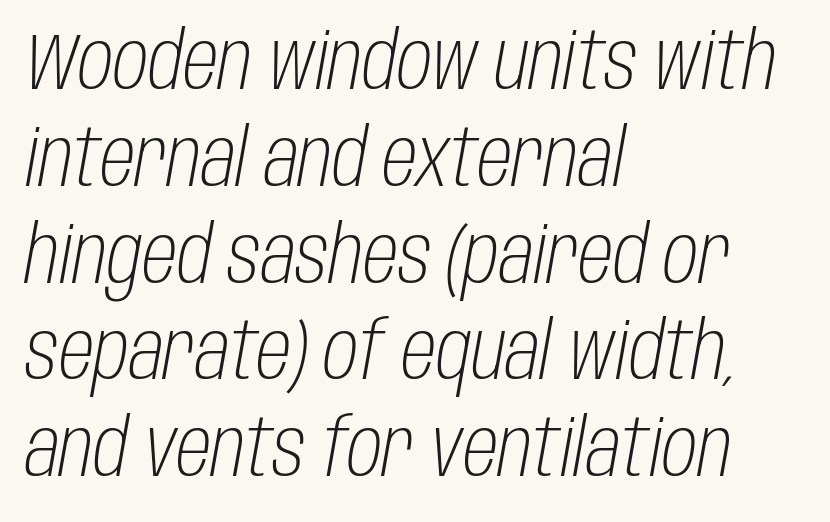
Q: Is the text bold? A: No.
Q: Is the text italic (slanted)? A: Yes, it leans right by about 10 degrees.
Q: Is the text underlined? A: No.
Q: How is the paragraph aligned? A: Left-aligned.
Q: Is the spacing between letters normal or unusually wide? A: Normal.
Q: Width (condensed, normal, or wide)? A: Condensed.
Q: Stroke contrast? A: Low.
Q: x-height? A: Large.
Q: Monospaced? A: No.
